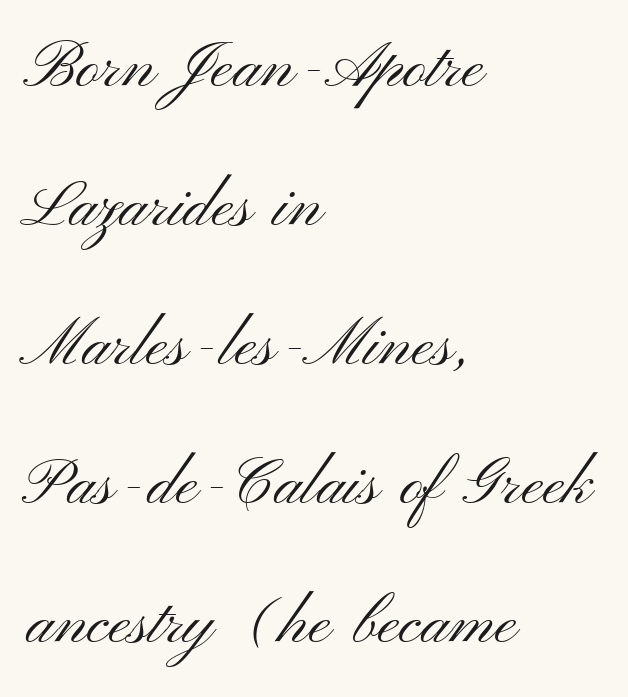
The paragraph shown leans on its left margin. A typesetter would call this leading open, well beyond the default. The face looks like a standard text weight, possibly lighter. Characters follow at the spacing the type designer built in.
